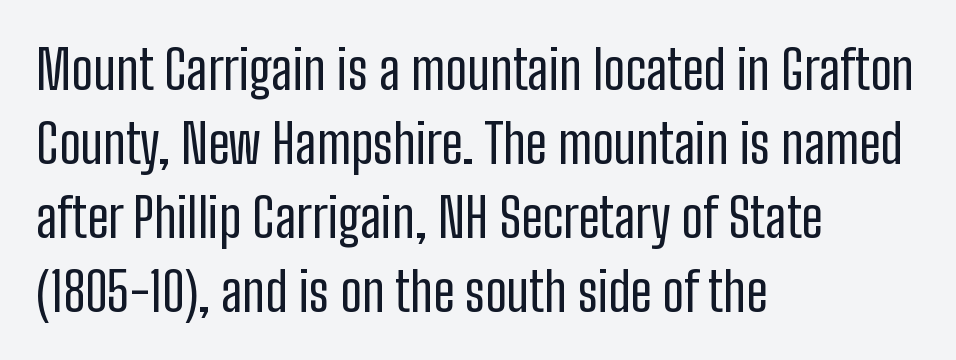
The image shows 54 px regular-weight, condensed sans-serif type, upright; set left-aligned, normal line spacing (1.37x), normal letter spacing, not underlined; low stroke contrast and a medium x-height.
